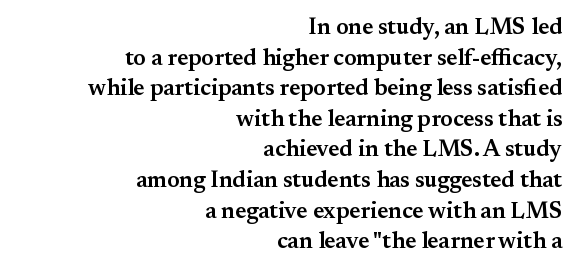
{"italic": "no", "bold": "semi", "underline": "no", "align": "right", "line_spacing": "normal", "line_spacing_ratio": 1.33, "letter_spacing": "normal", "letter_spacing_em": 0.0, "glyph_px": 23}
